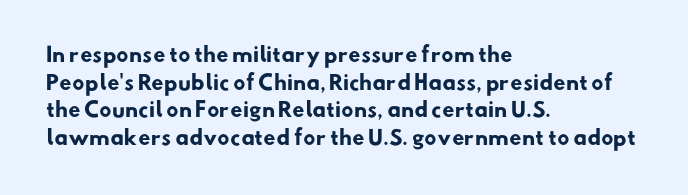
The image shows 20 px bold type; set left-aligned, normal line spacing (1.38x), normal letter spacing, not underlined.
